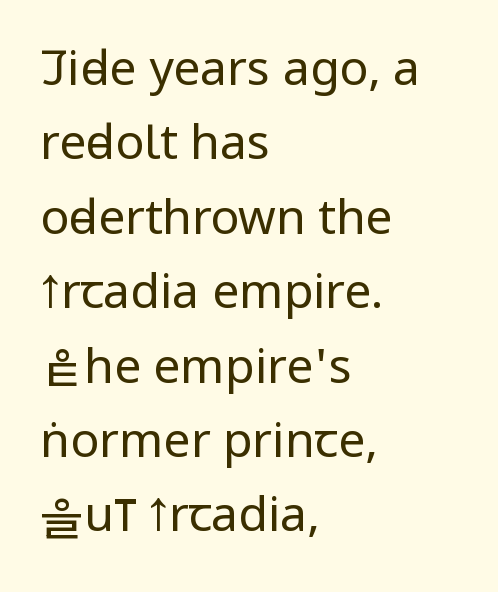
The characters display no serif detailing; their extremities are plain. The specimen omits any rule beneath the text block's lines. Short and long lines alike share a common starting point at left. The rendering keeps characters at their native spacing.
